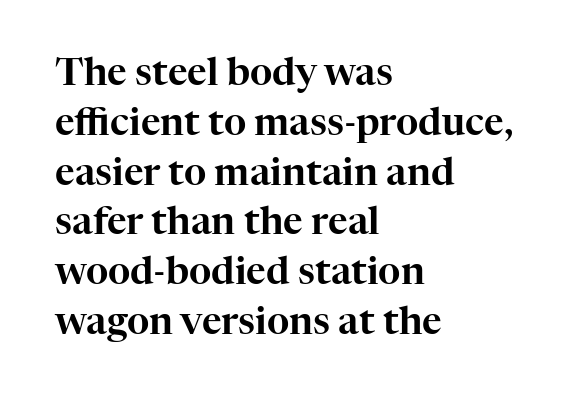
Q: Is the text italic (slanted)? A: No, it is upright.
Q: Is the typeface a serif or a sans-serif typeface? A: Serif.
Q: Is the text underlined? A: No.
Q: How is the paragraph aligned? A: Left-aligned.
Q: Is the spacing between letters normal or unusually wide? A: Normal.
Q: Is the spacing between lines tight, normal or loose? A: Normal.
Q: Width (condensed, normal, or wide)? A: Normal.
Q: Stroke contrast? A: High.
Q: x-height? A: Medium.
Q: Monospaced? A: No.
